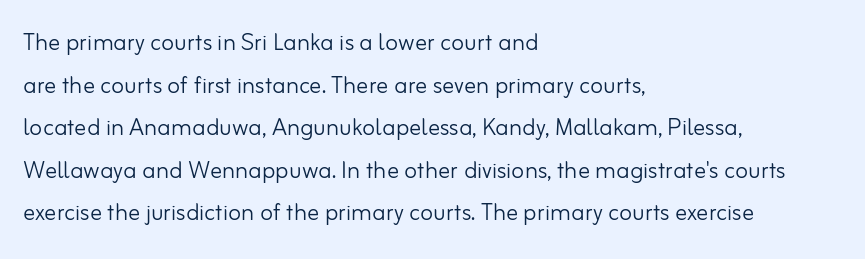
The image shows 30 px light sans-serif type, upright; set left-aligned, normal line spacing (1.42x), normal letter spacing, not underlined; low stroke contrast and a small x-height.
